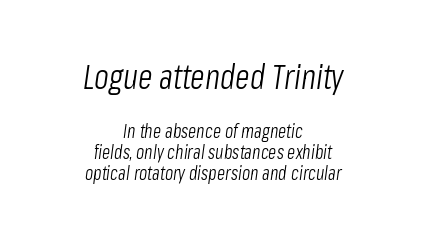
{"italic": "yes", "lean": "right", "slant_degrees": 8, "bold": "no", "weight": "light", "width": "condensed", "stroke_contrast": "low", "x_height": "medium", "monospaced": "no", "underline": "no", "align": "center", "line_spacing": "tight", "line_spacing_ratio": 1.11, "letter_spacing": "normal", "letter_spacing_em": 0.0, "larger_block": "first", "size_ratio": 1.79, "glyph_px": 34}
